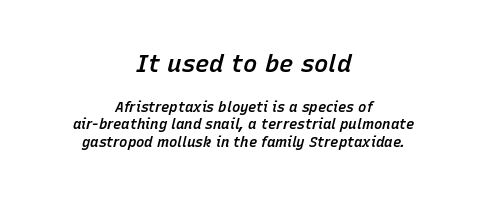
Q: Is the text bold? A: Semi-bold.
Q: Is the text italic (slanted)? A: Yes, it leans right by about 15 degrees.
Q: Is the text underlined? A: No.
Q: How is the paragraph aligned? A: Centered.
Q: Is the spacing between letters normal or unusually wide? A: Normal.
Q: Which block of text is set in a larger size, the first (top) or the second (bottom)? A: The first (top) one.
